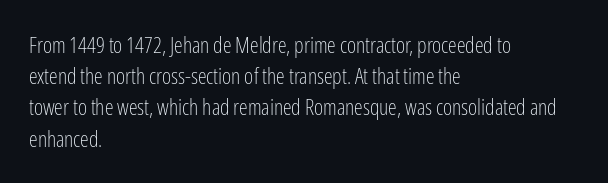
The image shows 22 px text type, upright; set left-aligned, normal line spacing (1.42x), normal letter spacing, not underlined.
